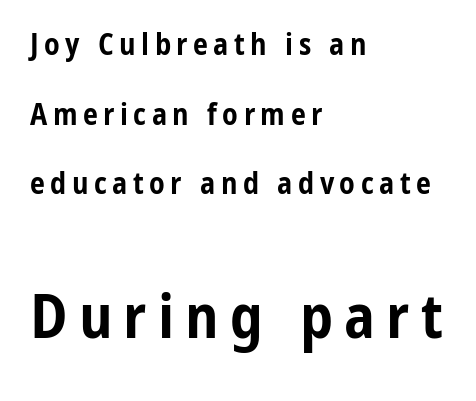
The image shows 61 px bold, condensed sans-serif type, upright; set left-aligned, loose line spacing (2.32x), not underlined; the second (bottom) block is 2.03x larger; low stroke contrast and a medium x-height.
